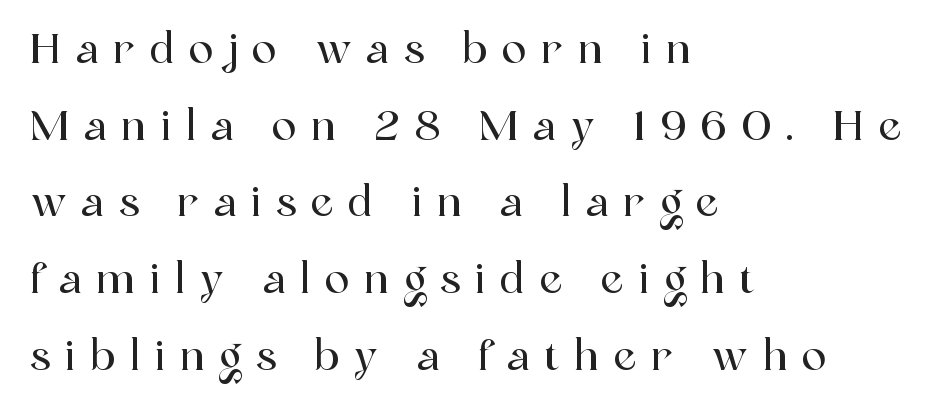
Words float on clear page, feet unadorned. A serif font was chosen for this passage. The font's upright variant was chosen for this text. Words appear elongated and porous because spacing is wide.
